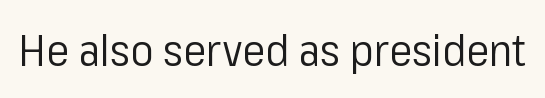
Q: Is the text bold? A: No.
Q: Is the text italic (slanted)? A: No, it is upright.
Q: Is the typeface a serif or a sans-serif typeface? A: Sans-serif.
Q: Is the text underlined? A: No.
Q: Is the spacing between letters normal or unusually wide? A: Normal.
Q: Width (condensed, normal, or wide)? A: Normal.
Q: Stroke contrast? A: Low.
Q: x-height? A: Medium.
Q: Monospaced? A: No.
